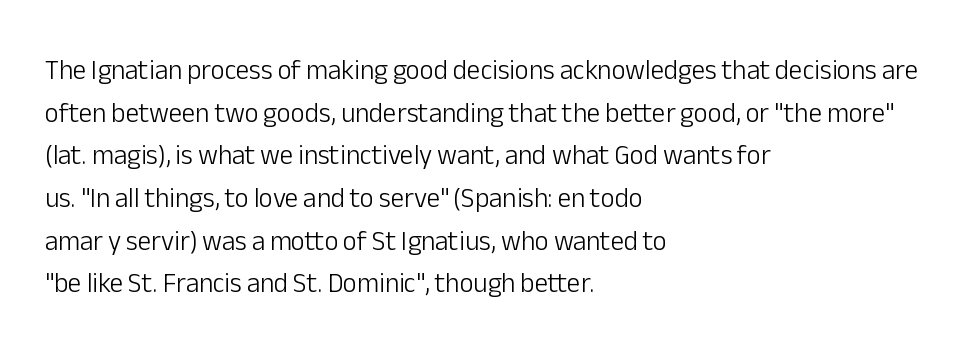
Q: Is the text bold? A: No.
Q: Is the text italic (slanted)? A: No, it is upright.
Q: Is the text underlined? A: No.
Q: How is the paragraph aligned? A: Left-aligned.
Q: Is the spacing between letters normal or unusually wide? A: Normal.
Q: Is the spacing between lines tight, normal or loose? A: Normal.
